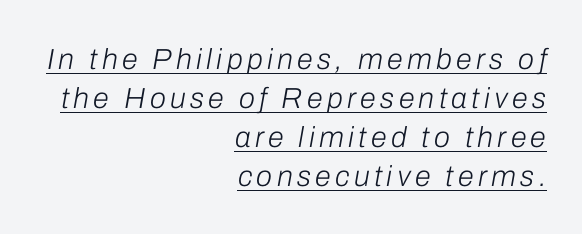
{"italic": "yes", "lean": "right", "slant_degrees": 10, "bold": "no", "weight": "light", "width": "normal", "stroke_contrast": "low", "x_height": "medium", "monospaced": "no", "underline": "yes", "align": "right", "line_spacing": "normal", "line_spacing_ratio": 1.34, "glyph_px": 29}
